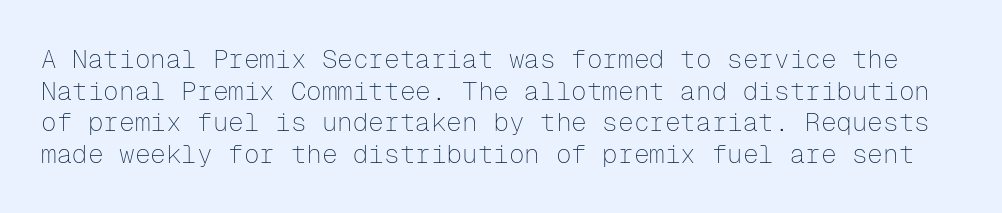
The image shows 26 px text type, upright; set line spacing 1.22x, normal letter spacing, not underlined.
